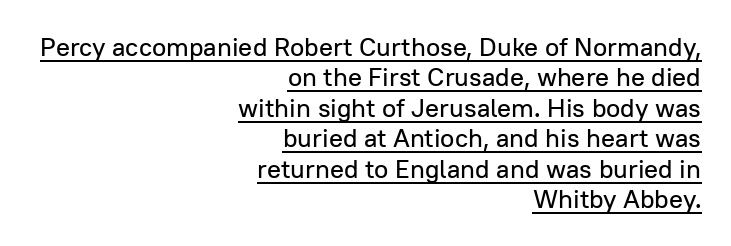
Q: Is the text italic (slanted)? A: No, it is upright.
Q: Is the text underlined? A: Yes.
Q: How is the paragraph aligned? A: Right-aligned.
Q: Is the spacing between letters normal or unusually wide? A: Normal.
